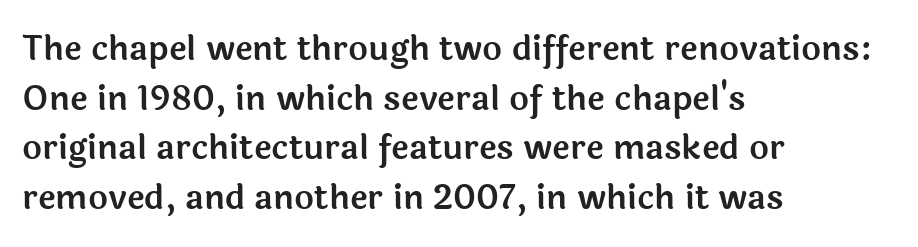
Q: Is the text italic (slanted)? A: No, it is upright.
Q: Is the typeface a serif or a sans-serif typeface? A: Sans-serif.
Q: Is the text underlined? A: No.
Q: How is the paragraph aligned? A: Left-aligned.
Q: Is the spacing between letters normal or unusually wide? A: Normal.
Q: Is the spacing between lines tight, normal or loose? A: Normal.
Q: Width (condensed, normal, or wide)? A: Normal.
Q: x-height? A: Medium.
Q: Monospaced? A: No.
